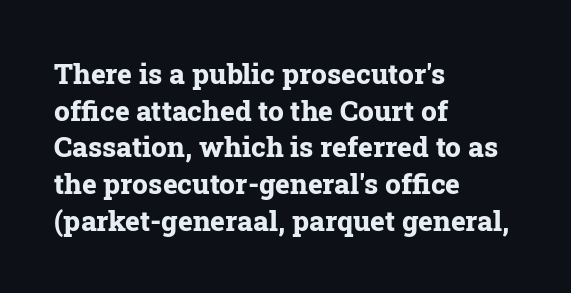
{"serif": "yes", "italic": "no", "bold": "yes", "weight": "bold", "width": "normal", "stroke_contrast": "low", "x_height": "medium", "monospaced": "no", "underline": "no", "align": "left", "line_spacing": "normal", "line_spacing_ratio": 1.31, "letter_spacing": "normal", "letter_spacing_em": 0.0, "glyph_px": 28}
